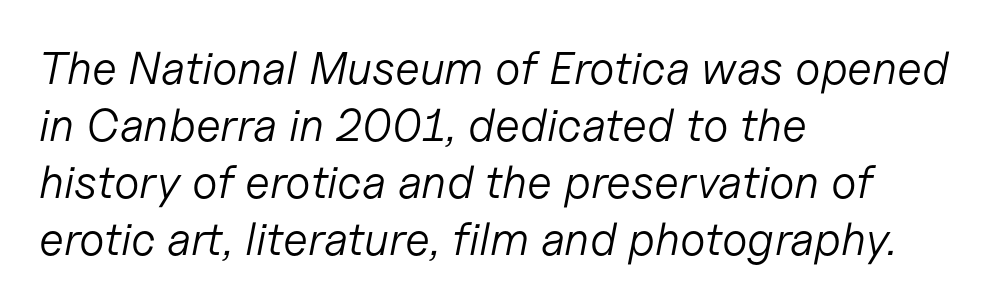
The font's italic variant was chosen for this text. The letterforms sit at book weight or below. The tracking reads as untouched default to a designer's eye. These lines are rendered in a variable-pitch font. Visually the block forms a straight wall on the left and a jagged coastline on the right.
